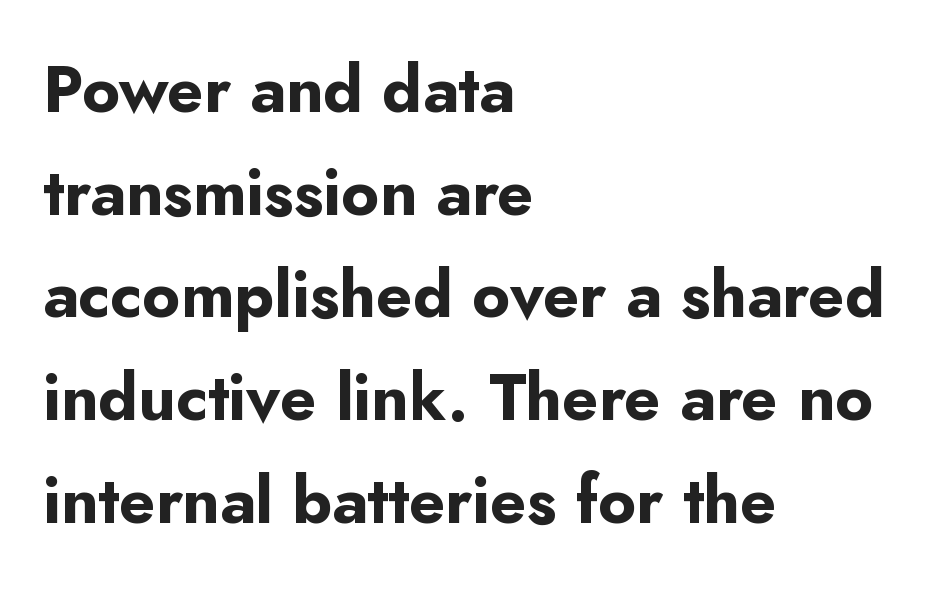
{"serif": "no", "italic": "no", "bold": "yes", "weight": "bold", "width": "normal", "stroke_contrast": "low", "x_height": "small", "monospaced": "no", "underline": "no", "align": "left", "line_spacing": "normal", "line_spacing_ratio": 1.58, "letter_spacing": "normal", "letter_spacing_em": 0.0, "glyph_px": 65}
